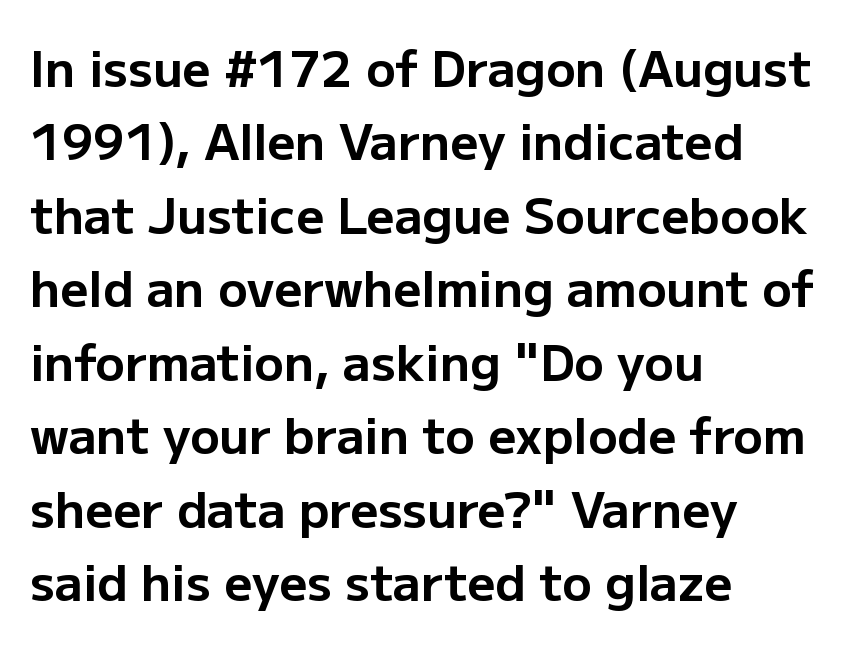
{"serif": "no", "italic": "no", "bold": "yes", "weight": "bold", "width": "normal", "stroke_contrast": "low", "x_height": "medium", "monospaced": "no", "underline": "no", "align": "left", "line_spacing": "normal", "line_spacing_ratio": 1.5, "letter_spacing": "normal", "letter_spacing_em": 0.0, "glyph_px": 49}
